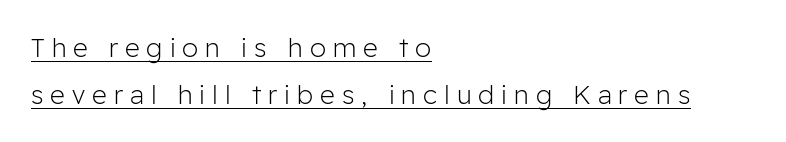
Q: Is the text bold? A: No.
Q: Is the text italic (slanted)? A: No, it is upright.
Q: Is the text underlined? A: Yes.
Q: How is the paragraph aligned? A: Left-aligned.
Q: Is the spacing between letters normal or unusually wide? A: Unusually wide.
